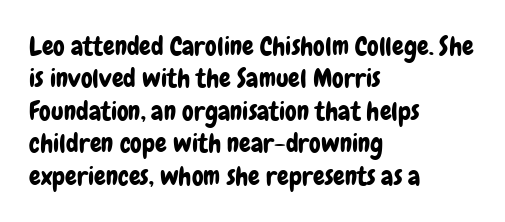
These lines sit exactly where default settings would place them. The letters stand upright; this is a roman face. Typeset ragged right — the left edge is the straight one. Just letters on the line, the space beneath them empty. Caption: standard tracking, unaltered.
